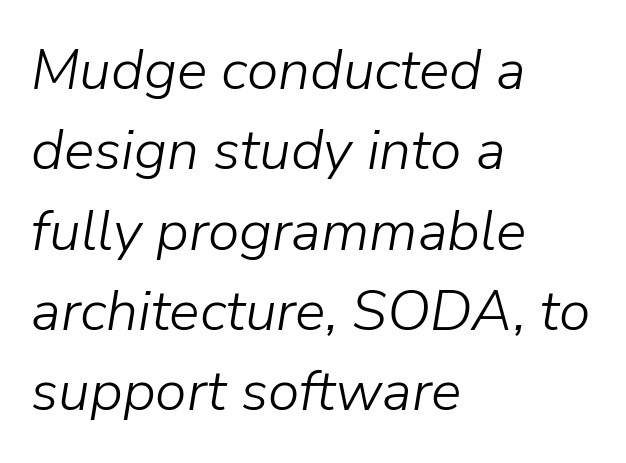
{"italic": "yes", "lean": "right", "slant_degrees": 9, "bold": "no", "weight": "light", "width": "normal", "stroke_contrast": "low", "x_height": "medium", "monospaced": "no", "underline": "no", "align": "left", "line_spacing": "normal", "line_spacing_ratio": 1.41, "letter_spacing": "normal", "letter_spacing_em": 0.0, "glyph_px": 57}
